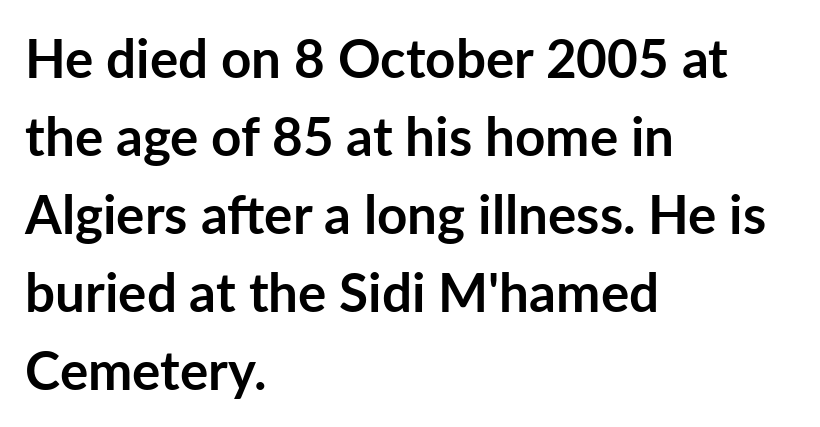
Q: Is the text bold? A: Yes.
Q: Is the text italic (slanted)? A: No, it is upright.
Q: Is the typeface a serif or a sans-serif typeface? A: Sans-serif.
Q: Is the text underlined? A: No.
Q: How is the paragraph aligned? A: Left-aligned.
Q: Is the spacing between letters normal or unusually wide? A: Normal.
Q: Is the spacing between lines tight, normal or loose? A: Normal.
Q: Width (condensed, normal, or wide)? A: Normal.
Q: Stroke contrast? A: Low.
Q: x-height? A: Medium.
Q: Monospaced? A: No.
